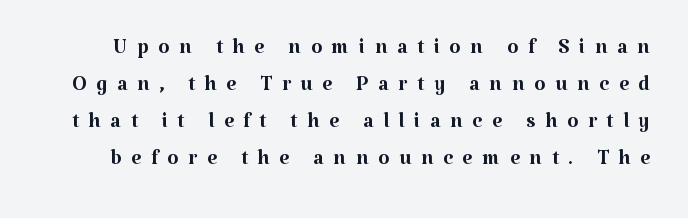
The line texture is sparse and dotted thanks to wide tracking. A serif font was chosen for this passage. You can tell it's not italic because the verticals are truly vertical. The leading is moderate, giving the passage an even texture.
